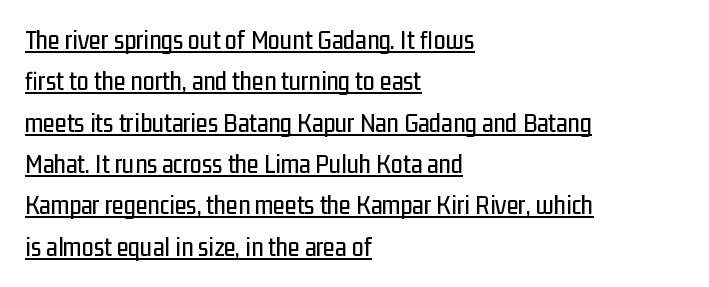
Q: Is the text italic (slanted)? A: No, it is upright.
Q: Is the text underlined? A: Yes.
Q: How is the paragraph aligned? A: Left-aligned.
Q: Is the spacing between letters normal or unusually wide? A: Normal.
Q: Is the spacing between lines tight, normal or loose? A: Normal.
